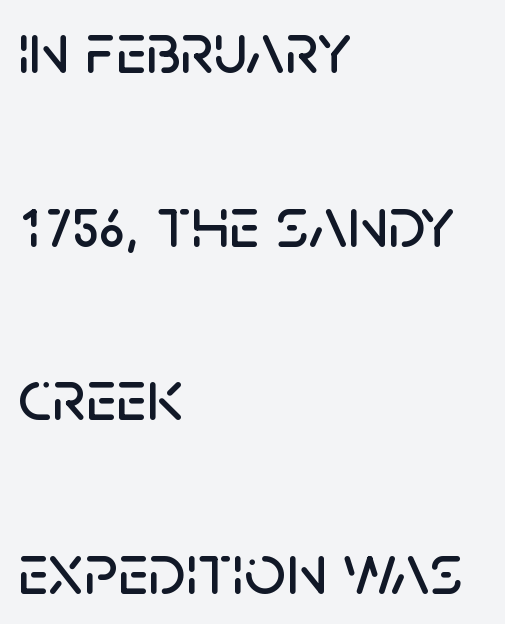
Q: Is the text italic (slanted)? A: No, it is upright.
Q: Is the typeface a serif or a sans-serif typeface? A: Sans-serif.
Q: Is the text underlined? A: No.
Q: How is the paragraph aligned? A: Left-aligned.
Q: Is the spacing between letters normal or unusually wide? A: Normal.
Q: Is the spacing between lines tight, normal or loose? A: Loose.
Q: Width (condensed, normal, or wide)? A: Normal.
Q: Stroke contrast? A: Low.
Q: x-height? A: Large.
Q: Monospaced? A: No.
